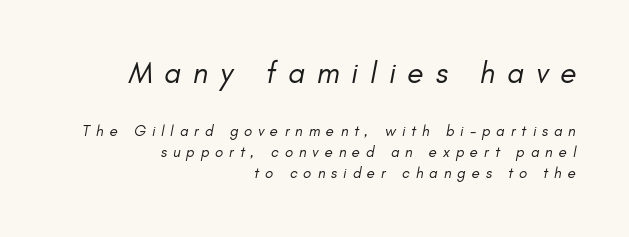
The image shows 30 px regular-weight type, italic (leaning right); set right-aligned, normal line spacing (1.42x), unusually wide letter spacing (+0.4 em), not underlined; the first (top) block is 2.0x larger; low stroke contrast and a small x-height.
